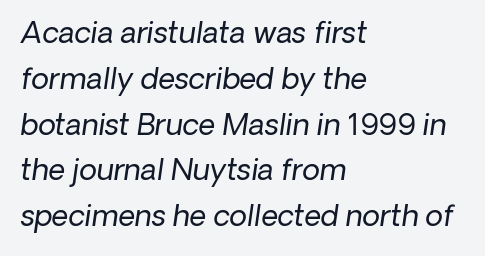
What's the leading like? Ordinary, nothing unusual. Has an underline been added? It has not. Character widths vary here, with narrow letters taking less room than wide ones. The compositor pushed each line to the left boundary. Rendered with sloped, italic letterforms.
